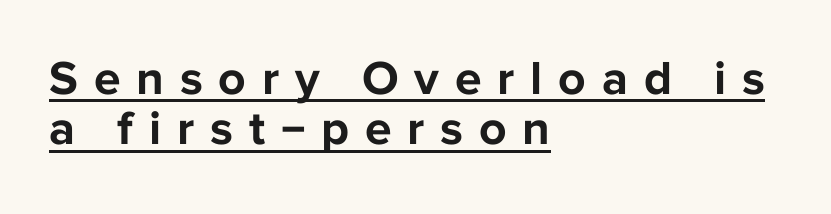
The image shows 48 px bold sans-serif type, upright; set left-aligned, tight line spacing (1.05x), unusually wide letter spacing (+0.33 em), underlined; low stroke contrast and a medium x-height.
